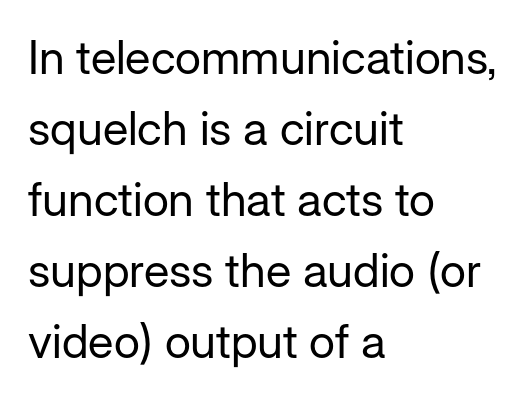
Words appear dense and cohesive because spacing is normal. Does the copy run flush right? No — it runs flush left. You can tell it's not italic because the verticals are truly vertical. These lines are rendered in a variable-pitch font. Observe the absence of serifs on each vertical stroke in this sample.
